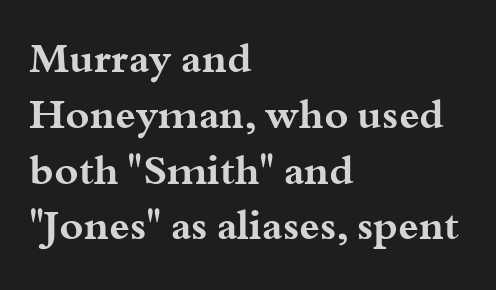
{"serif": "yes", "italic": "no", "bold": "yes", "weight": "bold", "width": "wide", "stroke_contrast": "medium", "x_height": "small", "monospaced": "no", "underline": "no", "align": "left", "line_spacing": "normal", "line_spacing_ratio": 1.36, "letter_spacing": "normal", "letter_spacing_em": 0.0, "glyph_px": 41}
